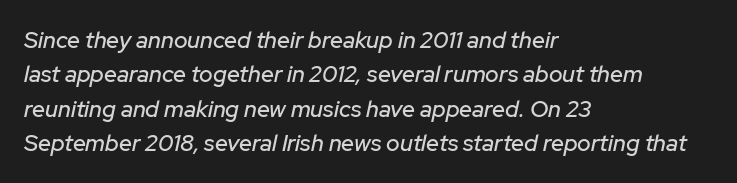
{"italic": "yes", "lean": "right", "slant_degrees": 12, "underline": "no", "align": "left", "line_spacing": "normal", "line_spacing_ratio": 1.49, "letter_spacing": "normal", "letter_spacing_em": 0.0, "glyph_px": 23}
